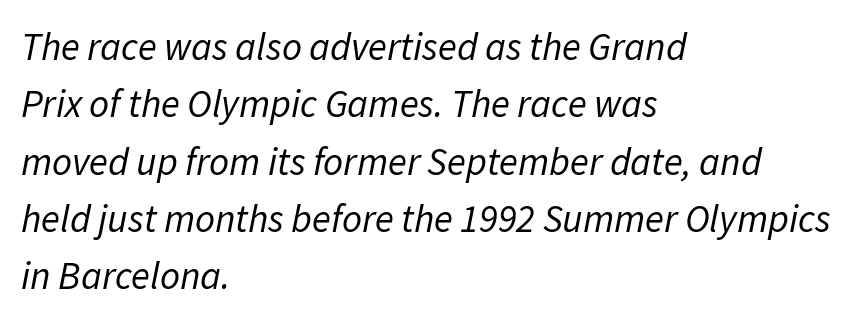
One glance says typical: line gaps are just what's usual. Each letter keeps its own natural width here, so spacing adapts to shape. Does extra space separate the letters? No, they use regular spacing. On a weight scale, this lands at 450 or below.
